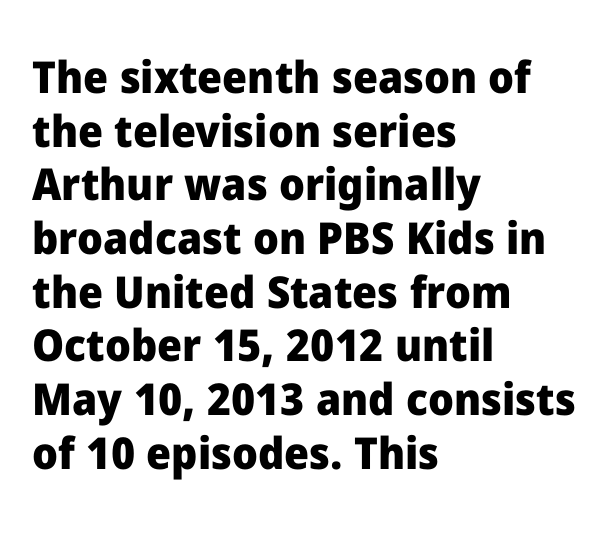
Q: Is the text bold? A: Yes.
Q: Is the text italic (slanted)? A: No, it is upright.
Q: Is the typeface a serif or a sans-serif typeface? A: Sans-serif.
Q: Is the text underlined? A: No.
Q: How is the paragraph aligned? A: Left-aligned.
Q: Is the spacing between letters normal or unusually wide? A: Normal.
Q: Width (condensed, normal, or wide)? A: Normal.
Q: Stroke contrast? A: Low.
Q: x-height? A: Medium.
Q: Monospaced? A: No.
